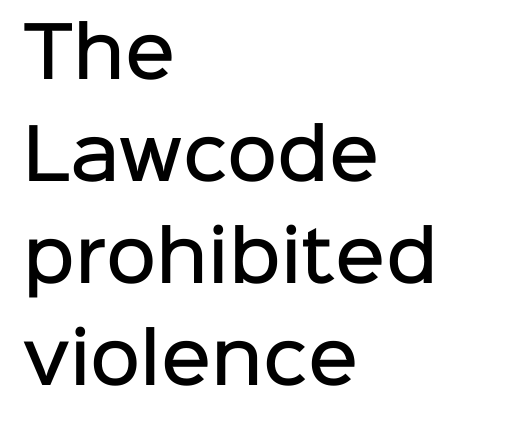
Q: Is the text bold? A: Semi-bold.
Q: Is the text italic (slanted)? A: No, it is upright.
Q: Is the typeface a serif or a sans-serif typeface? A: Sans-serif.
Q: Is the text underlined? A: No.
Q: How is the paragraph aligned? A: Left-aligned.
Q: Is the spacing between letters normal or unusually wide? A: Normal.
Q: Is the spacing between lines tight, normal or loose? A: Normal.
Q: Width (condensed, normal, or wide)? A: Normal.
Q: Stroke contrast? A: Low.
Q: x-height? A: Medium.
Q: Monospaced? A: No.
